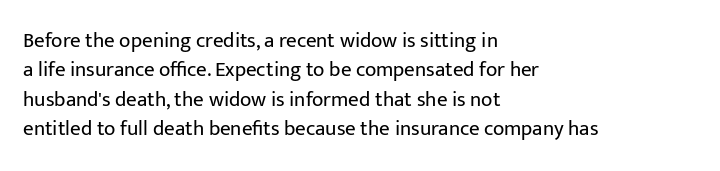
Q: Is the text bold? A: No.
Q: Is the text italic (slanted)? A: No, it is upright.
Q: Is the text underlined? A: No.
Q: How is the paragraph aligned? A: Left-aligned.
Q: Is the spacing between letters normal or unusually wide? A: Normal.
Q: Is the spacing between lines tight, normal or loose? A: Normal.
